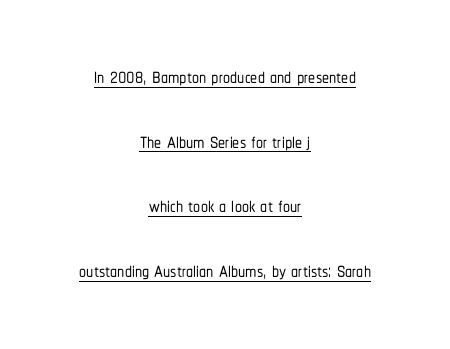
{"serif": "no", "italic": "no", "width": "condensed", "stroke_contrast": "low", "x_height": "medium", "monospaced": "no", "underline": "yes", "align": "center", "line_spacing": "loose", "line_spacing_ratio": 2.31, "letter_spacing": "normal", "letter_spacing_em": 0.0, "glyph_px": 28}
